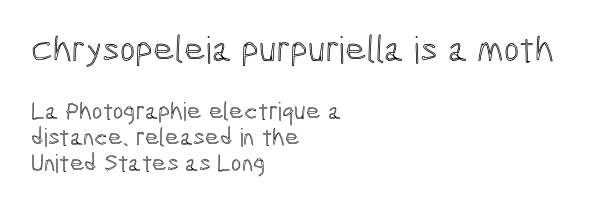
Q: Is the text italic (slanted)? A: No, it is upright.
Q: Is the text underlined? A: No.
Q: How is the paragraph aligned? A: Left-aligned.
Q: Is the spacing between letters normal or unusually wide? A: Normal.
Q: Is the spacing between lines tight, normal or loose? A: Tight.
Q: Which block of text is set in a larger size, the first (top) or the second (bottom)? A: The first (top) one.
Q: Width (condensed, normal, or wide)? A: Condensed.
Q: x-height? A: Medium.
Q: Monospaced? A: No.
